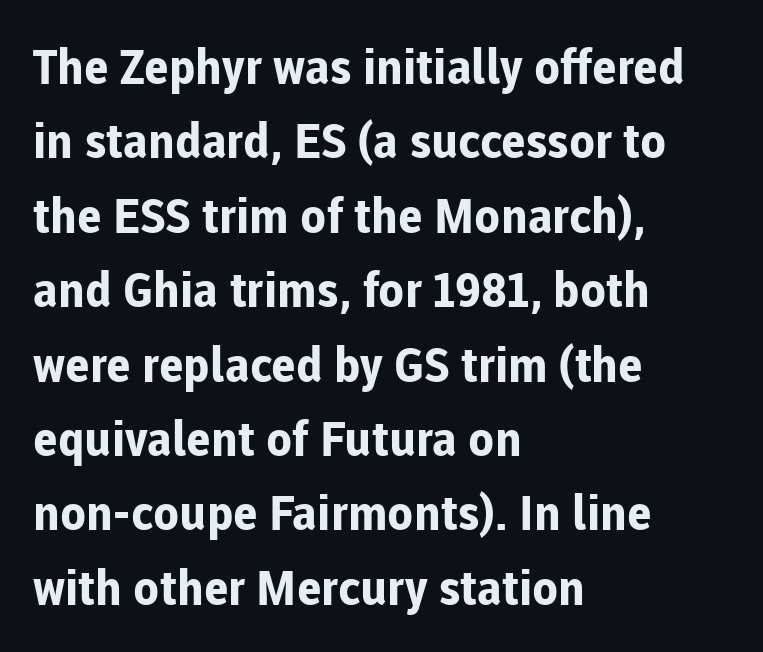
The image shows 48 px bold sans-serif type, upright; set left-aligned, normal line spacing (1.55x), normal letter spacing, not underlined; low stroke contrast and a medium x-height.
